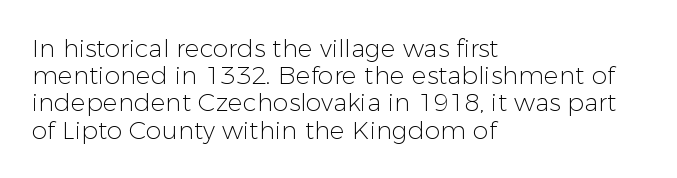
{"italic": "no", "bold": "no", "underline": "no", "align": "left", "line_spacing": "tight", "line_spacing_ratio": 1.09, "letter_spacing": "normal", "letter_spacing_em": 0.0, "glyph_px": 25}
